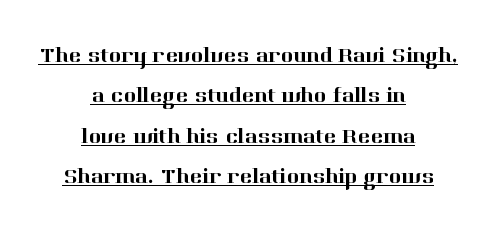
Q: Is the text italic (slanted)? A: No, it is upright.
Q: Is the text underlined? A: Yes.
Q: How is the paragraph aligned? A: Centered.
Q: Is the spacing between letters normal or unusually wide? A: Normal.
Q: Is the spacing between lines tight, normal or loose? A: Loose.
